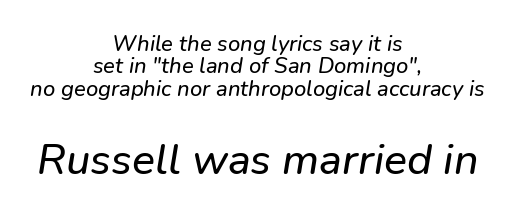
{"serif": "no", "width": "normal", "stroke_contrast": "low", "x_height": "medium", "monospaced": "no", "underline": "no", "align": "center", "line_spacing": "tight", "line_spacing_ratio": 1.02, "letter_spacing": "normal", "letter_spacing_em": 0.0, "larger_block": "second", "size_ratio": 1.95, "glyph_px": 43}
